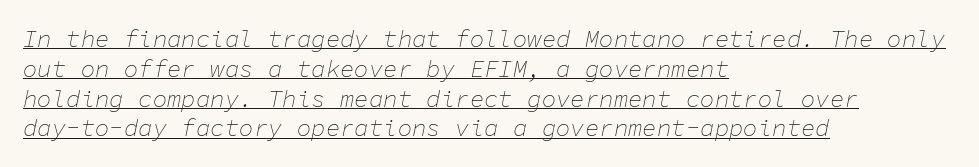
Q: Is the text bold? A: No.
Q: Is the text italic (slanted)? A: Yes, it leans right by about 11 degrees.
Q: Is the text underlined? A: Yes.
Q: How is the paragraph aligned? A: Left-aligned.
Q: Is the spacing between letters normal or unusually wide? A: Normal.
